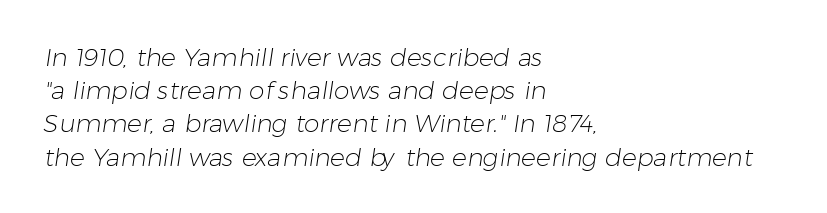
{"bold": "no", "underline": "no", "align": "left", "line_spacing": "normal", "line_spacing_ratio": 1.33, "letter_spacing": "normal", "letter_spacing_em": 0.0, "glyph_px": 25}
